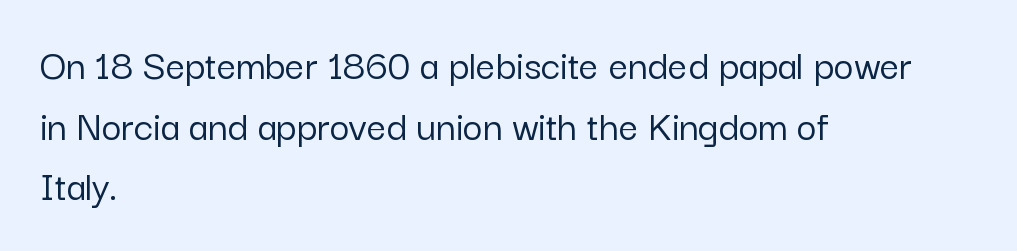
Looks like regular typesetting: each glyph gets only the width it needs. The specimen reads as upright at a glance. A sans-serif font was chosen for this passage. Teacher's note: observe the even left margin — that is flush-left alignment.
